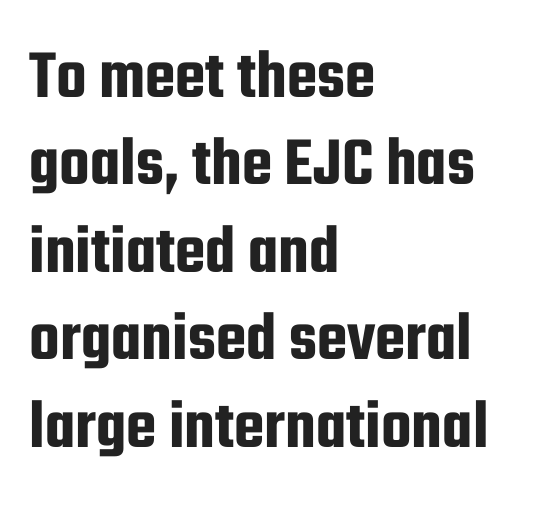
The image shows 70 px condensed sans-serif type, upright; set left-aligned, normal line spacing (1.25x), normal letter spacing, not underlined; low stroke contrast and a medium x-height.
